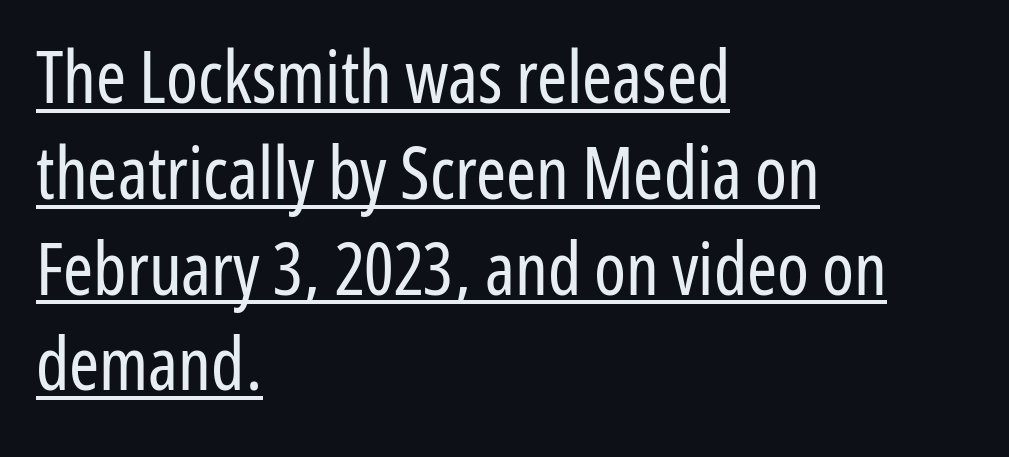
{"serif": "no", "italic": "no", "bold": "no", "weight": "regular", "width": "condensed", "stroke_contrast": "low", "x_height": "medium", "monospaced": "no", "underline": "yes", "align": "left", "line_spacing": "normal", "line_spacing_ratio": 1.33, "letter_spacing": "normal", "letter_spacing_em": 0.0, "glyph_px": 72}
